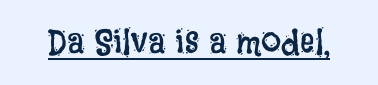
The image shows 36 px regular-weight, condensed type, upright; set normal letter spacing, underlined; low stroke contrast and a large x-height.
